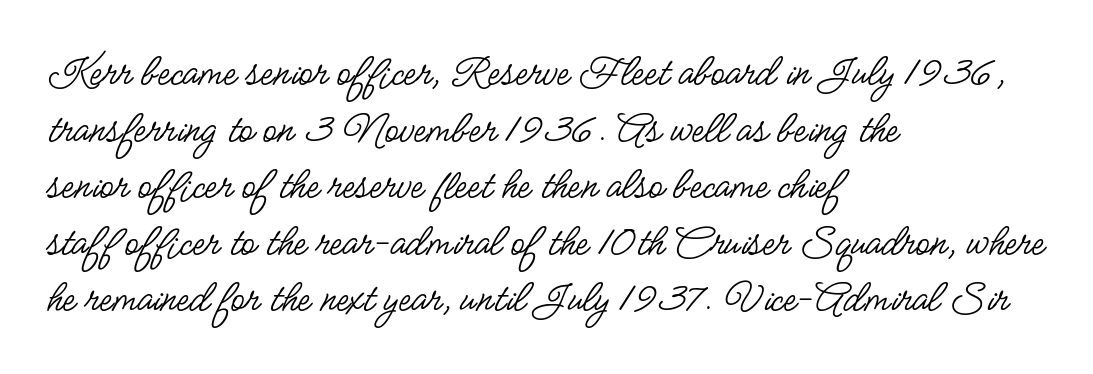
Which margin do the lines hug? The left one — the right edge is uneven. The font family rendered here belongs to the sans-serif group. Here the glyphs are tracked normally, forming tight word shapes. The weight would be labelled regular, book, light, or lighter still. Looks like regular typesetting: each glyph gets only the width it needs.
